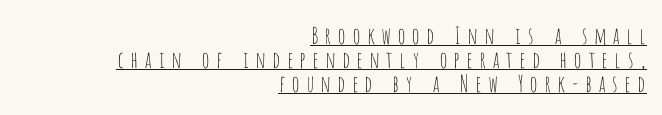
Q: Is the text bold? A: No.
Q: Is the text italic (slanted)? A: No, it is upright.
Q: Is the text underlined? A: Yes.
Q: How is the paragraph aligned? A: Right-aligned.
Q: Is the spacing between letters normal or unusually wide? A: Unusually wide.
Q: Is the spacing between lines tight, normal or loose? A: Tight.
